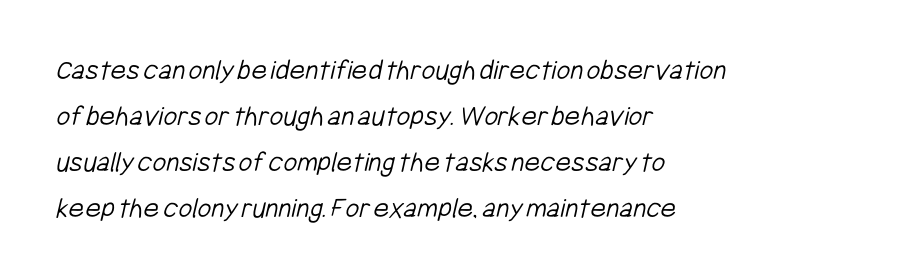
The image shows 30 px light, condensed sans-serif type; set left-aligned, normal line spacing (1.53x), normal letter spacing, not underlined; low stroke contrast and a medium x-height.
